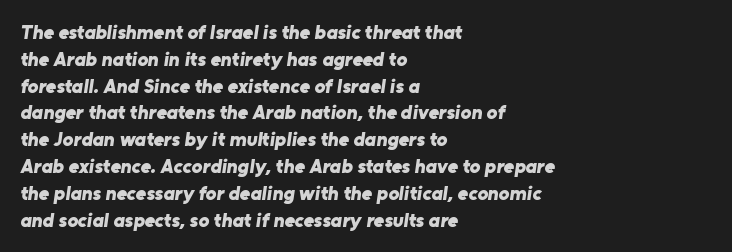
The string is rendered with underlining switched off. The passage is arranged the way most books set body copy — flush left. The passage shown stacks its lines at a standard gap. What stands out about the letter spacing? Nothing — it is the standard amount.
